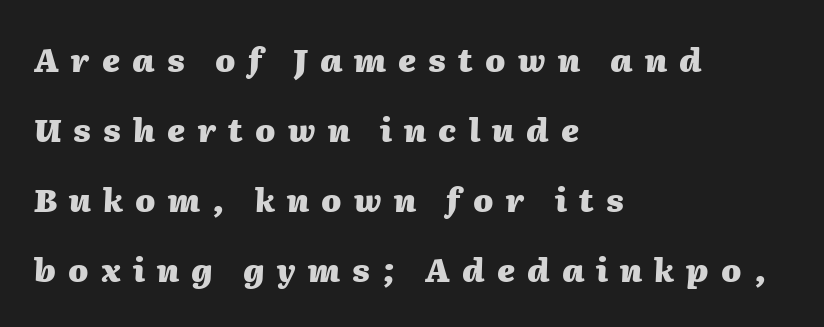
Does the copy run flush right? No — it runs flush left. What stands out about the letter spacing? Its width — letters are far apart. Thick stems and heavy bowls — unmistakably bold. Clear beneath every line of the passage. This block would shrink considerably if given ordinary leading; it's expanded now. The lettering tilts uniformly, giving the passage an italic look.
